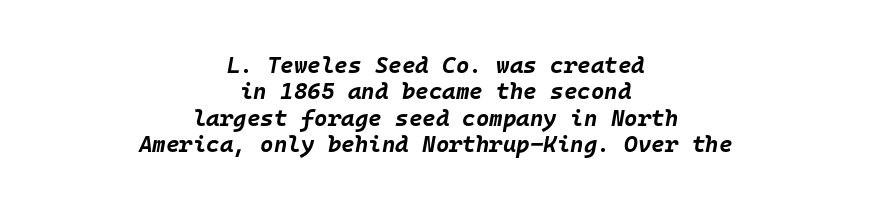
The image shows 23 px bold type, italic (leaning right); set centered, tight line spacing (1.15x), normal letter spacing, not underlined.
